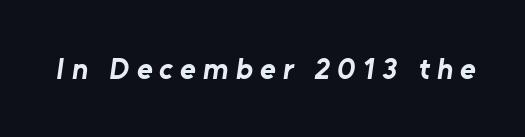
The image shows 30 px bold sans-serif type; set unusually wide letter spacing (+0.24 em), not underlined; low stroke contrast and a medium x-height.
